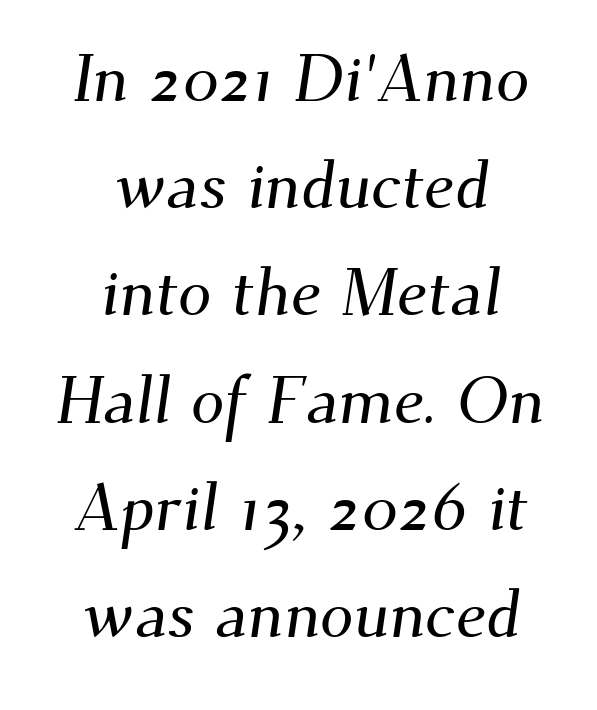
Observe the serifs anchoring each vertical stroke in this sample. The foot of each line stays bare and open. Character widths vary here, with narrow letters taking less room than wide ones. There is no visible air inserted between adjacent glyphs.
